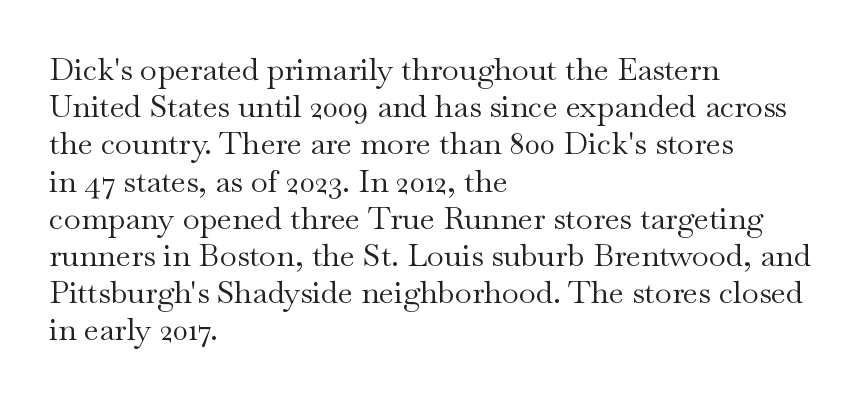
Q: Is the text bold? A: No.
Q: Is the text italic (slanted)? A: No, it is upright.
Q: Is the typeface a serif or a sans-serif typeface? A: Serif.
Q: Is the text underlined? A: No.
Q: How is the paragraph aligned? A: Left-aligned.
Q: Is the spacing between letters normal or unusually wide? A: Normal.
Q: Width (condensed, normal, or wide)? A: Wide.
Q: Stroke contrast? A: Medium.
Q: x-height? A: Small.
Q: Monospaced? A: No.
